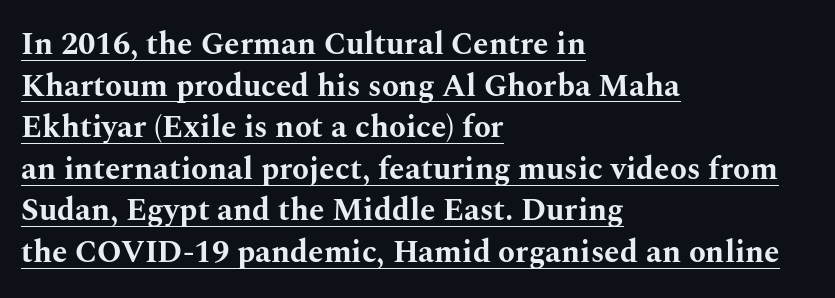
The image shows 31 px bold, wide serif type, upright; set left-aligned, normal line spacing (1.34x), normal letter spacing, underlined; medium stroke contrast and a medium x-height.
